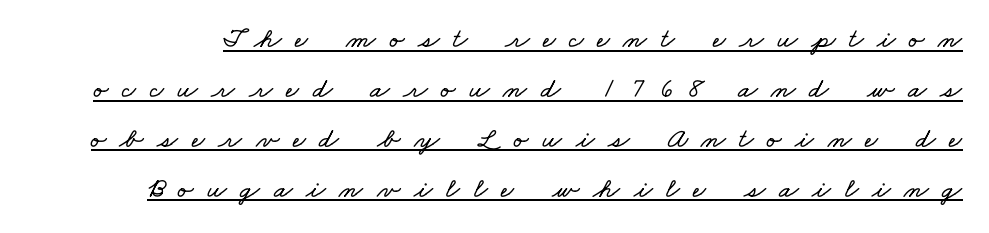
Does a line run under the words? Yes, clearly. A typesetter would call this proportional, since set widths differ per character. The passage shown has open, widely tracked lettering throughout.
